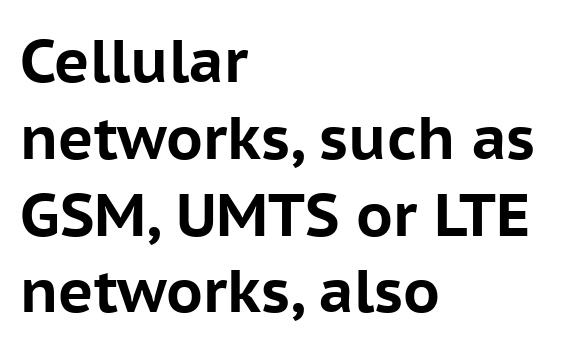
The image shows 60 px bold sans-serif type, upright; set left-aligned, normal line spacing (1.28x), normal letter spacing, not underlined; low stroke contrast and a medium x-height.
